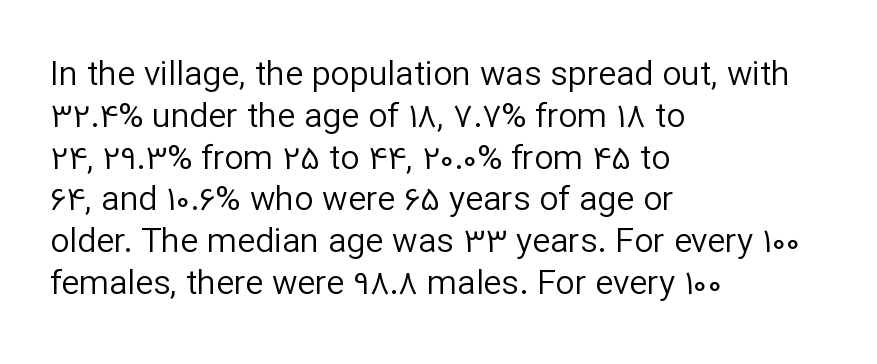
{"serif": "no", "italic": "no", "bold": "no", "weight": "regular", "width": "normal", "stroke_contrast": "low", "x_height": "medium", "monospaced": "no", "underline": "no", "align": "left", "line_spacing_ratio": 1.23, "letter_spacing": "normal", "letter_spacing_em": 0.0, "glyph_px": 34}
